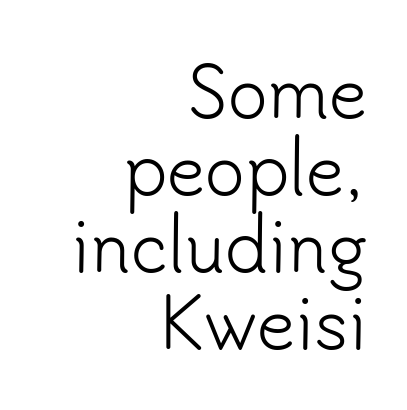
{"serif": "no", "italic": "no", "bold": "no", "weight": "light", "width": "normal", "stroke_contrast": "low", "x_height": "small", "monospaced": "no", "underline": "no", "align": "right", "line_spacing": "tight", "line_spacing_ratio": 1.15, "letter_spacing": "normal", "letter_spacing_em": 0.0, "glyph_px": 67}
